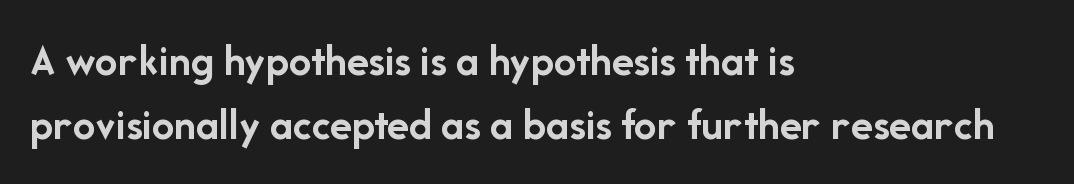
The image shows 45 px semibold sans-serif type, upright; set left-aligned, normal line spacing (1.42x), normal letter spacing, not underlined; low stroke contrast and a medium x-height.
